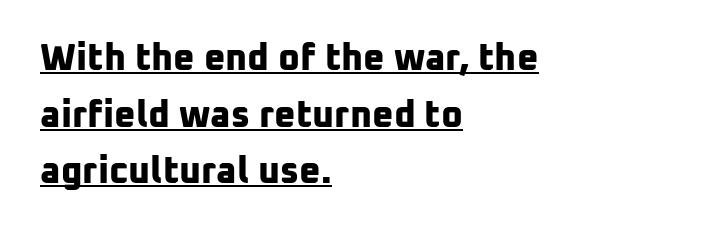
{"serif": "no", "bold": "yes", "weight": "bold", "width": "normal", "stroke_contrast": "low", "x_height": "medium", "monospaced": "no", "underline": "yes", "align": "left", "line_spacing": "normal", "line_spacing_ratio": 1.53, "letter_spacing": "normal", "letter_spacing_em": 0.0, "glyph_px": 37}
